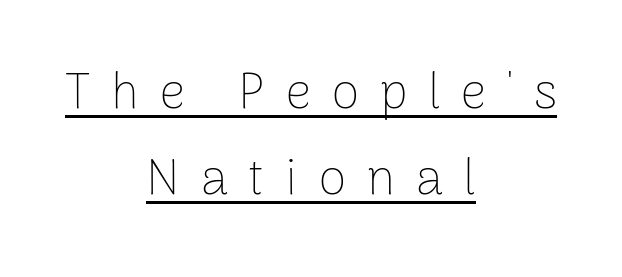
The rag falls on both sides of this text block equally. This reads as an unemphasized weight, regular at the heaviest. You can tell it's not italic because the verticals are truly vertical. There is plenty of visible air inserted between adjacent glyphs. The passage shown is underscored from start to finish. Spacing verdict: proportional, widths tailored to each character.
